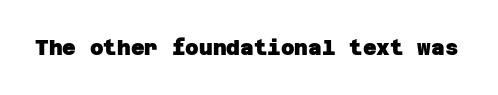
Q: Is the text bold? A: Yes.
Q: Is the text underlined? A: No.
Q: Is the spacing between letters normal or unusually wide? A: Normal.
